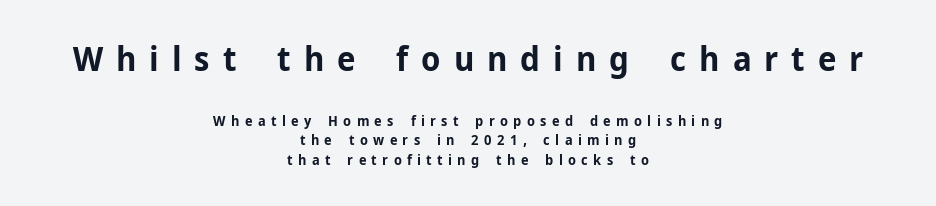
Upright lettering throughout. Type without underlining. Each letter keeps its own natural width here, so spacing adapts to shape. Summary of vertical rhythm: regular, with standard interline spacing.
